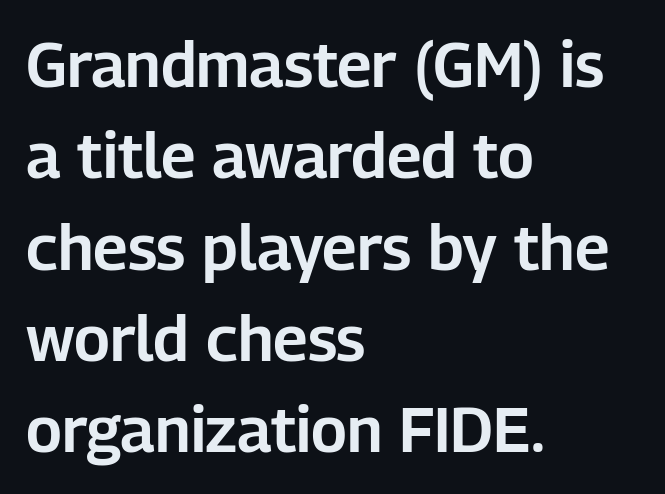
Q: Is the text italic (slanted)? A: No, it is upright.
Q: Is the typeface a serif or a sans-serif typeface? A: Sans-serif.
Q: Is the text underlined? A: No.
Q: How is the paragraph aligned? A: Left-aligned.
Q: Is the spacing between letters normal or unusually wide? A: Normal.
Q: Is the spacing between lines tight, normal or loose? A: Normal.
Q: Width (condensed, normal, or wide)? A: Normal.
Q: Stroke contrast? A: Low.
Q: x-height? A: Medium.
Q: Monospaced? A: No.
